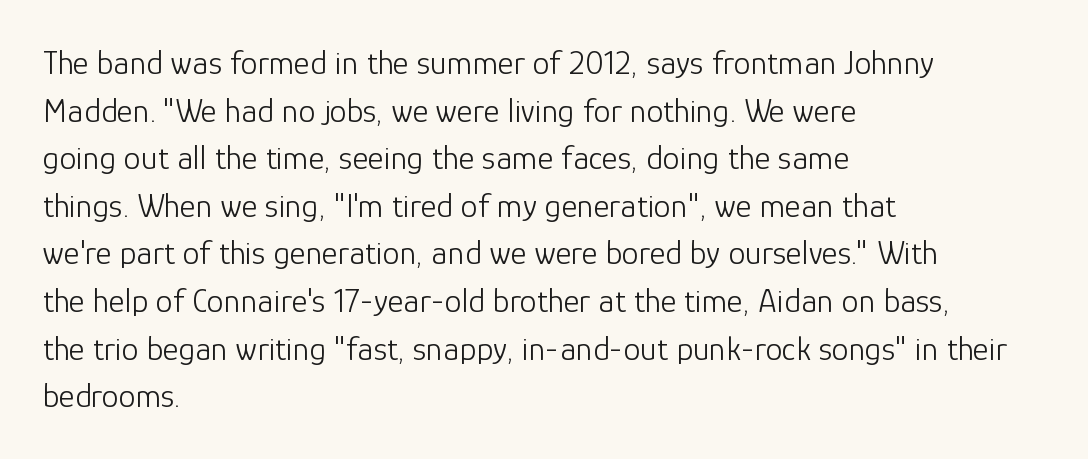
This sample uses plain, unmodified letter spacing. Regular leading. The lettering stays uniformly vertical, giving the passage a roman look. Is this a heavy cut? Hardly; it is regular or lighter. Each line starts at the same left margin while the right side varies.
